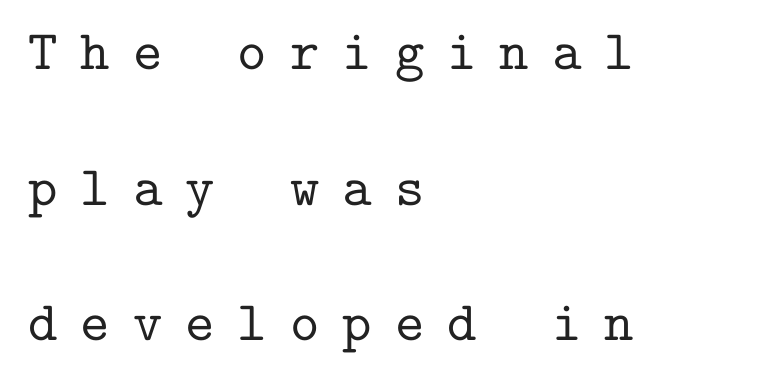
Q: Is the text italic (slanted)? A: No, it is upright.
Q: Is the typeface a serif or a sans-serif typeface? A: Serif.
Q: Is the text underlined? A: No.
Q: How is the paragraph aligned? A: Left-aligned.
Q: Is the spacing between letters normal or unusually wide? A: Unusually wide.
Q: Is the spacing between lines tight, normal or loose? A: Loose.
Q: Width (condensed, normal, or wide)? A: Normal.
Q: Stroke contrast? A: Low.
Q: x-height? A: Medium.
Q: Monospaced? A: Yes.
